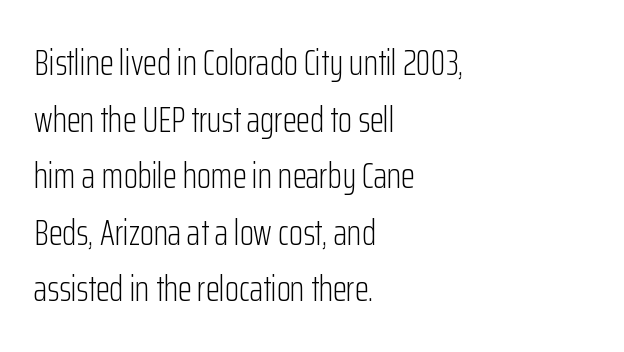
The zone under the glyphs is completely vacant. This sample has the flowing, uneven cadence of proportional lettering. Ordinary non-slanted type is in use. Compared with typical paragraphs, the rows here are spaced about the same.
